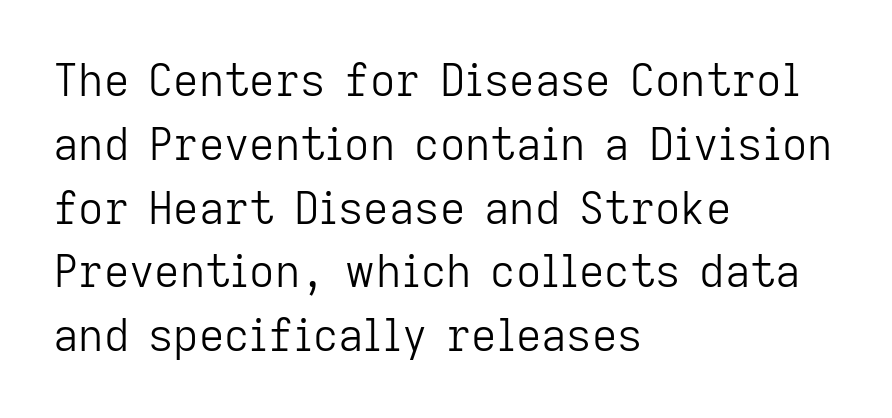
{"serif": "no", "italic": "no", "bold": "no", "weight": "light", "width": "normal", "stroke_contrast": "low", "x_height": "medium", "monospaced": "no", "underline": "no", "align": "left", "line_spacing": "normal", "line_spacing_ratio": 1.45, "letter_spacing": "normal", "letter_spacing_em": 0.0, "glyph_px": 44}
